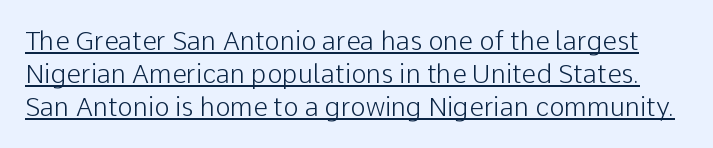
Q: Is the text bold? A: No.
Q: Is the text italic (slanted)? A: No, it is upright.
Q: Is the text underlined? A: Yes.
Q: Is the spacing between letters normal or unusually wide? A: Normal.
Q: Is the spacing between lines tight, normal or loose? A: Normal.
